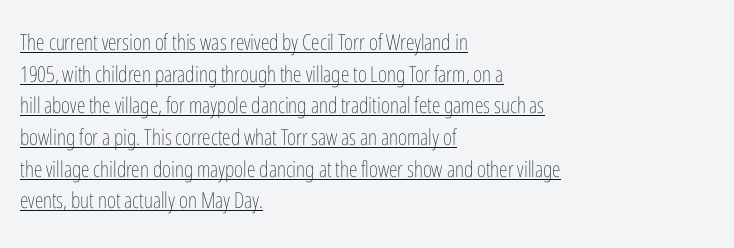
Q: Is the text bold? A: No.
Q: Is the text italic (slanted)? A: No, it is upright.
Q: Is the text underlined? A: Yes.
Q: How is the paragraph aligned? A: Left-aligned.
Q: Is the spacing between letters normal or unusually wide? A: Normal.
Q: Is the spacing between lines tight, normal or loose? A: Normal.
